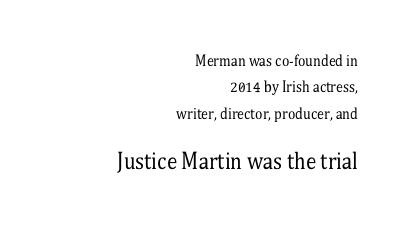
{"italic": "no", "bold": "no", "underline": "no", "align": "right", "line_spacing_ratio": 1.88, "letter_spacing": "normal", "letter_spacing_em": 0.0, "larger_block": "second", "size_ratio": 1.5, "glyph_px": 21}
